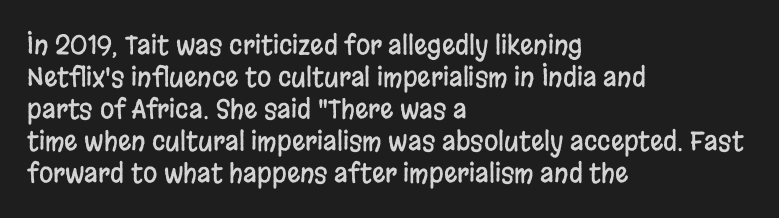
The image shows 26 px text type, upright; set left-aligned, line spacing 1.23x, normal letter spacing, not underlined.
